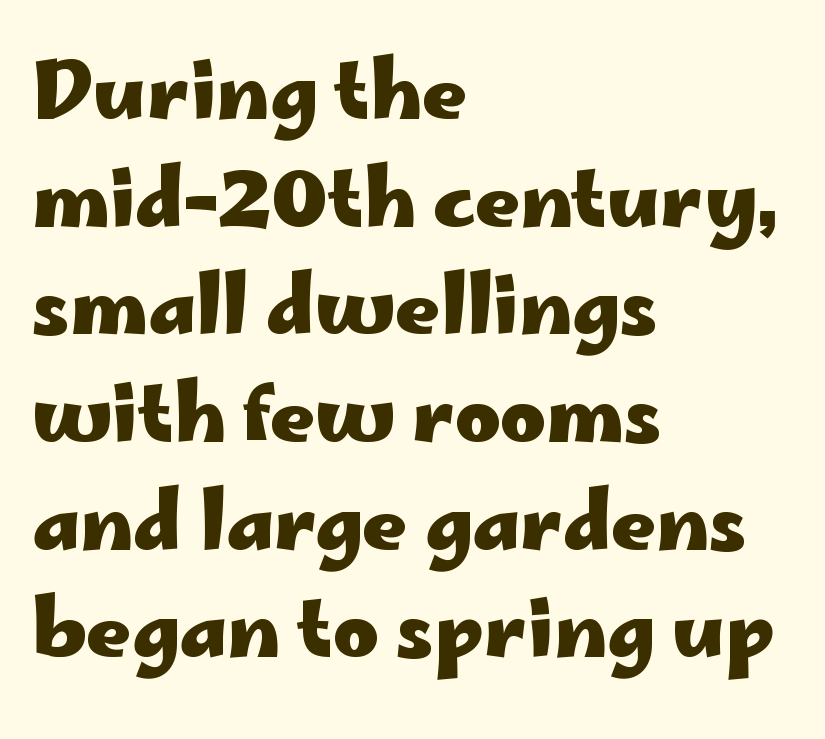
Q: Is the text bold? A: Yes.
Q: Is the text italic (slanted)? A: No, it is upright.
Q: Is the typeface a serif or a sans-serif typeface? A: Sans-serif.
Q: Is the text underlined? A: No.
Q: How is the paragraph aligned? A: Left-aligned.
Q: Is the spacing between letters normal or unusually wide? A: Normal.
Q: Is the spacing between lines tight, normal or loose? A: Normal.
Q: Width (condensed, normal, or wide)? A: Wide.
Q: Stroke contrast? A: Low.
Q: x-height? A: Small.
Q: Monospaced? A: No.
